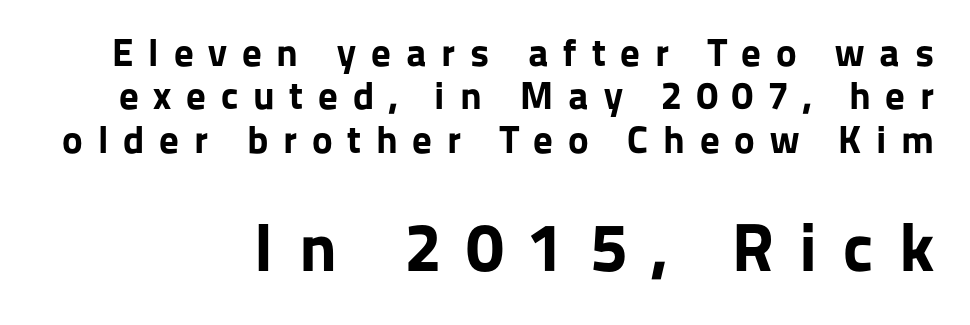
{"serif": "no", "italic": "no", "bold": "yes", "weight": "bold", "width": "normal", "stroke_contrast": "low", "x_height": "medium", "monospaced": "no", "underline": "no", "line_spacing": "tight", "line_spacing_ratio": 1.11, "letter_spacing": "wide", "letter_spacing_em": 0.38, "larger_block": "second", "size_ratio": 1.74, "glyph_px": 68}
